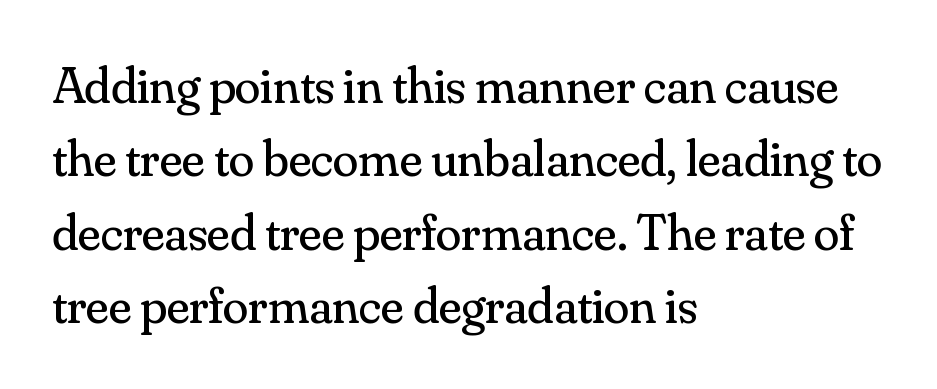
{"serif": "yes", "italic": "no", "bold": "no", "weight": "regular", "width": "normal", "stroke_contrast": "medium", "x_height": "small", "monospaced": "no", "underline": "no", "align": "left", "line_spacing": "normal", "line_spacing_ratio": 1.41, "letter_spacing": "normal", "letter_spacing_em": 0.0, "glyph_px": 52}
